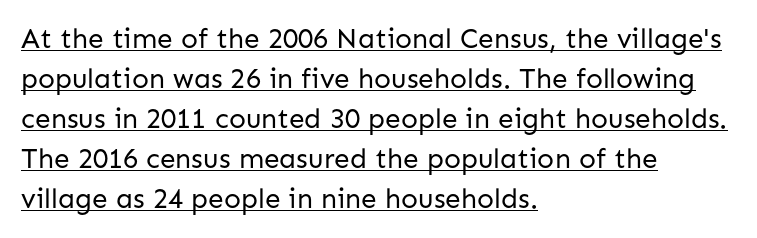
Posture: vertical. Typeset ragged right — the left edge is the straight one. The type family on display is of the sans-serif kind. Is this a fixed-width face? No — the glyphs have proportional, varying widths. Each stroke keeps to a modest, everyday thickness or less. The tracking reads as untouched default to a designer's eye.
